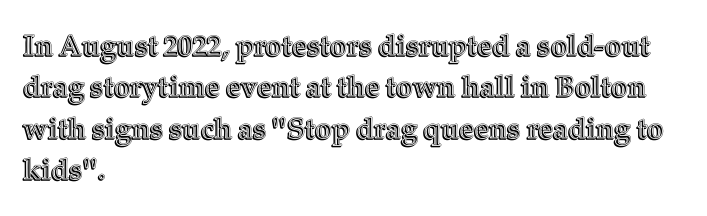
The image shows 29 px text type, upright; set left-aligned, normal line spacing (1.43x), normal letter spacing, not underlined; a medium x-height.
